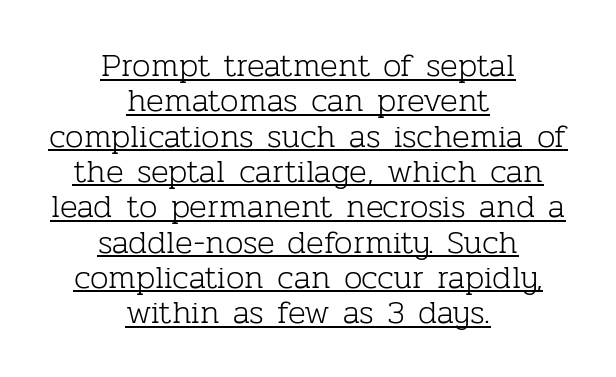
The passage shown stacks its lines with hardly any gap. A typesetter would label this face a serif. The letters stand upright; this is a roman face. A rule runs beneath these lines of type. Characters follow at the spacing the type designer built in.
